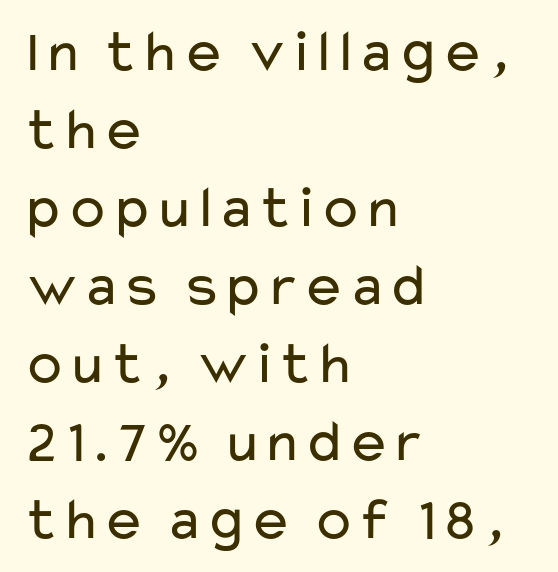
The text was rendered using a sans face with plain stroke endings. Is this a fixed-width face? No — the glyphs have proportional, varying widths. A quiet, ordinary-to-light weight characterises the typeface. Does the lettering tilt? It doesn't — this is upright.
